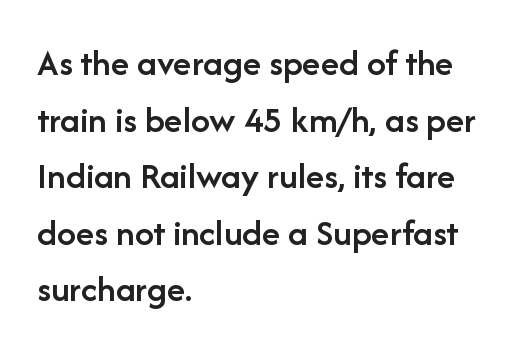
Q: Is the text bold? A: Semi-bold.
Q: Is the text italic (slanted)? A: No, it is upright.
Q: Is the typeface a serif or a sans-serif typeface? A: Sans-serif.
Q: Is the text underlined? A: No.
Q: How is the paragraph aligned? A: Left-aligned.
Q: Is the spacing between letters normal or unusually wide? A: Normal.
Q: Is the spacing between lines tight, normal or loose? A: Normal.
Q: Width (condensed, normal, or wide)? A: Normal.
Q: Stroke contrast? A: Low.
Q: x-height? A: Medium.
Q: Monospaced? A: No.
